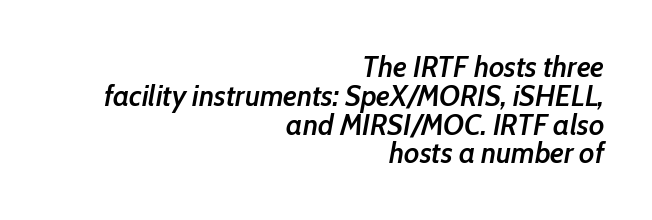
The image shows 30 px semibold, condensed type, italic (leaning right); set right-aligned, tight line spacing (0.96x), normal letter spacing, not underlined; low stroke contrast and a medium x-height.
